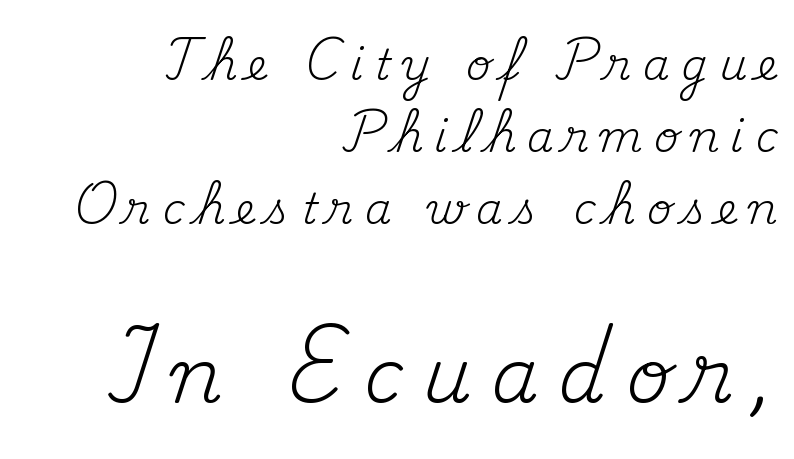
{"serif": "yes", "bold": "no", "weight": "regular", "width": "normal", "stroke_contrast": "medium", "x_height": "small", "monospaced": "no", "underline": "no", "align": "right", "line_spacing": "normal", "line_spacing_ratio": 1.67, "letter_spacing": "wide", "letter_spacing_em": 0.26, "larger_block": "second", "size_ratio": 1.77, "glyph_px": 76}
